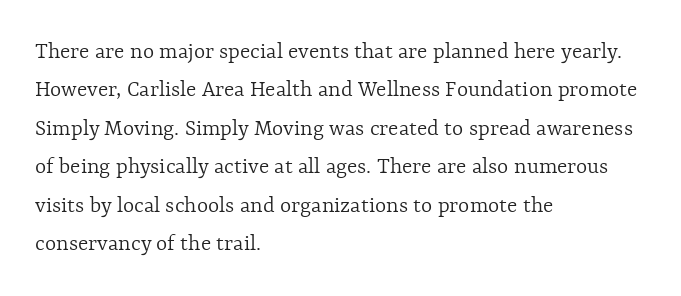
Plain, unruled lines of type. No heavy texture on the line: the type isn't bold. Look at the tracking — it's just the regular setting, nothing added. The axis of the letterforms is exactly vertical. The rows are spaced the way most documents space them.
